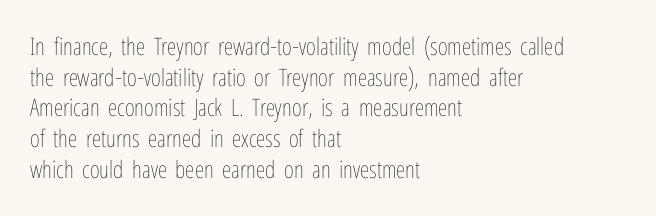
The image shows 24 px text type, upright; set left-aligned, normal line spacing (1.28x), normal letter spacing, not underlined.
